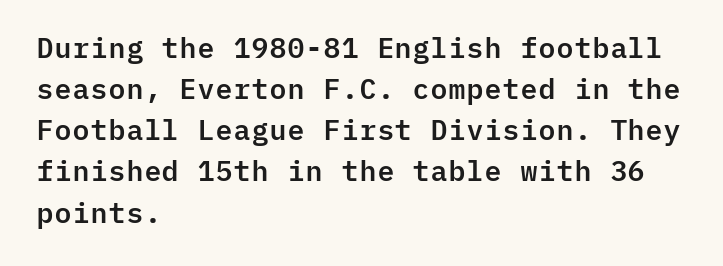
Q: Is the text italic (slanted)? A: No, it is upright.
Q: Is the typeface a serif or a sans-serif typeface? A: Sans-serif.
Q: Is the text underlined? A: No.
Q: How is the paragraph aligned? A: Left-aligned.
Q: Is the spacing between letters normal or unusually wide? A: Normal.
Q: Is the spacing between lines tight, normal or loose? A: Normal.
Q: Width (condensed, normal, or wide)? A: Normal.
Q: Stroke contrast? A: Low.
Q: x-height? A: Medium.
Q: Monospaced? A: Yes.
